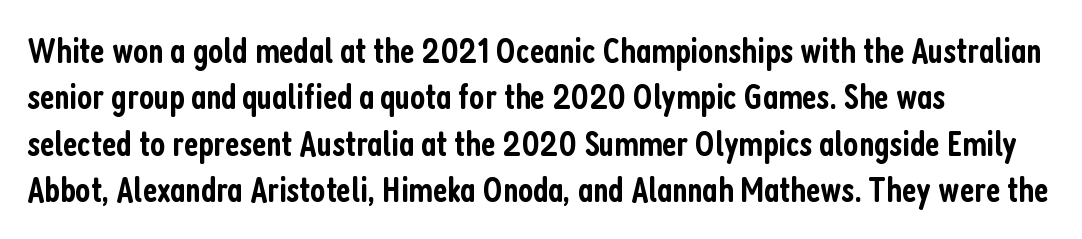
The image shows 36 px semibold, condensed sans-serif type, upright; set left-aligned, normal line spacing (1.29x), normal letter spacing, not underlined; low stroke contrast and a medium x-height.
